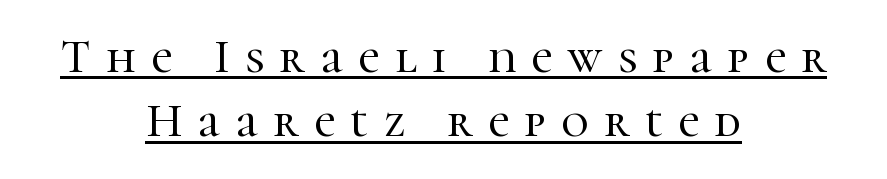
Q: Is the text italic (slanted)? A: No, it is upright.
Q: Is the typeface a serif or a sans-serif typeface? A: Serif.
Q: Is the text underlined? A: Yes.
Q: How is the paragraph aligned? A: Centered.
Q: Is the spacing between letters normal or unusually wide? A: Unusually wide.
Q: Is the spacing between lines tight, normal or loose? A: Normal.
Q: Width (condensed, normal, or wide)? A: Normal.
Q: Stroke contrast? A: High.
Q: x-height? A: Medium.
Q: Monospaced? A: No.
